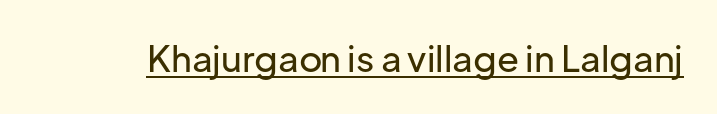
The image shows 36 px sans-serif type, upright; set normal letter spacing, underlined; low stroke contrast and a medium x-height.
